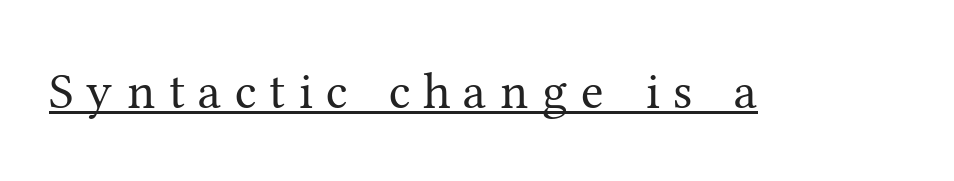
Q: Is the text bold? A: No.
Q: Is the text italic (slanted)? A: No, it is upright.
Q: Is the typeface a serif or a sans-serif typeface? A: Serif.
Q: Is the text underlined? A: Yes.
Q: Is the spacing between letters normal or unusually wide? A: Unusually wide.
Q: Width (condensed, normal, or wide)? A: Normal.
Q: Stroke contrast? A: Medium.
Q: x-height? A: Medium.
Q: Monospaced? A: No.
